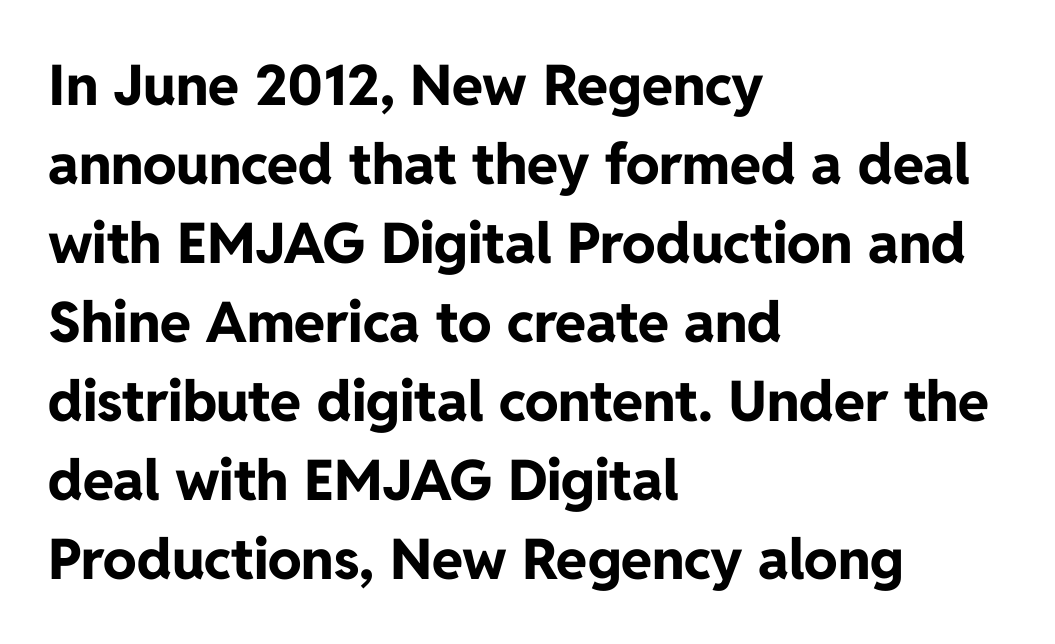
The image shows 56 px bold sans-serif type, upright; set left-aligned, normal line spacing (1.41x), normal letter spacing, not underlined; low stroke contrast and a medium x-height.
